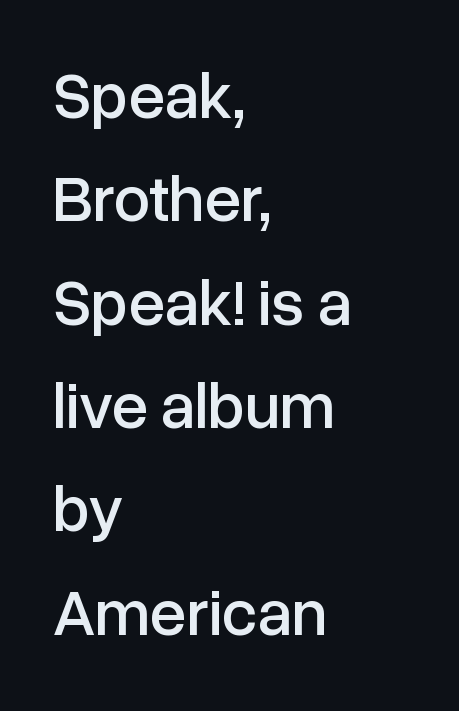
Q: Is the text italic (slanted)? A: No, it is upright.
Q: Is the typeface a serif or a sans-serif typeface? A: Sans-serif.
Q: Is the text underlined? A: No.
Q: How is the paragraph aligned? A: Left-aligned.
Q: Is the spacing between letters normal or unusually wide? A: Normal.
Q: Is the spacing between lines tight, normal or loose? A: Normal.
Q: Width (condensed, normal, or wide)? A: Normal.
Q: Stroke contrast? A: Low.
Q: x-height? A: Medium.
Q: Monospaced? A: No.
